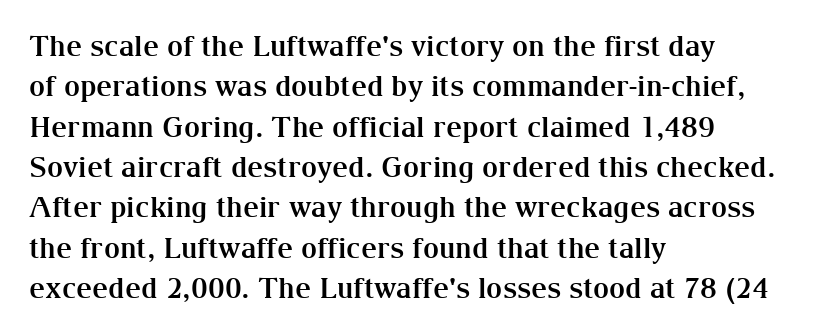
Regarding leading, the lines here are spaced in the standard way. Letters rest on an invisible, unmarked baseline. The glyphs in this specimen are seriffed. You can tell it's not italic because the verticals are truly vertical.
